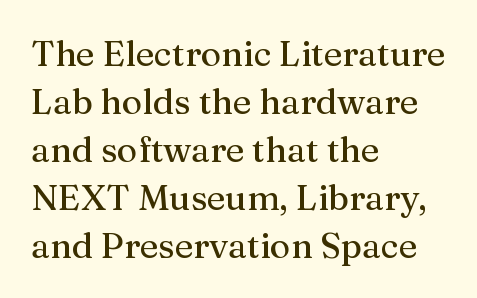
{"serif": "yes", "italic": "no", "width": "normal", "stroke_contrast": "medium", "x_height": "medium", "monospaced": "no", "underline": "no", "align": "left", "line_spacing": "normal", "line_spacing_ratio": 1.37, "letter_spacing": "normal", "letter_spacing_em": 0.0, "glyph_px": 35}
